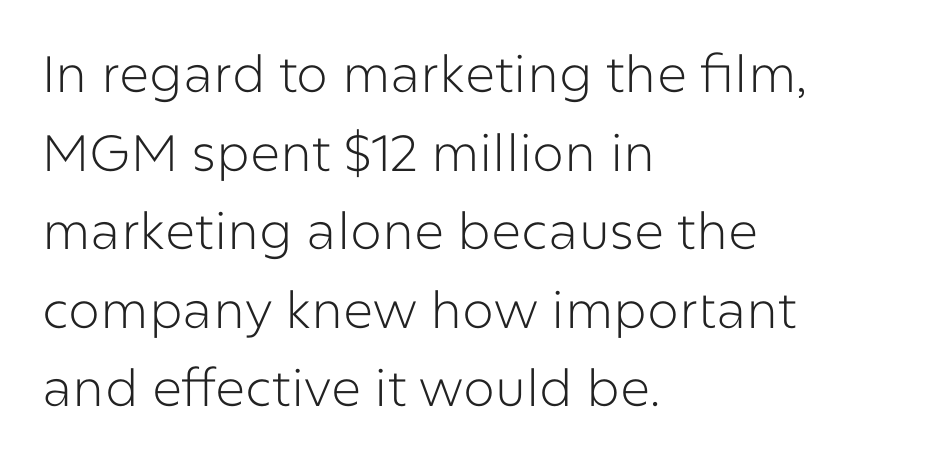
{"serif": "no", "italic": "no", "bold": "no", "weight": "light", "width": "normal", "stroke_contrast": "low", "x_height": "medium", "monospaced": "no", "underline": "no", "align": "left", "line_spacing": "normal", "line_spacing_ratio": 1.54, "letter_spacing": "normal", "letter_spacing_em": 0.0, "glyph_px": 51}
